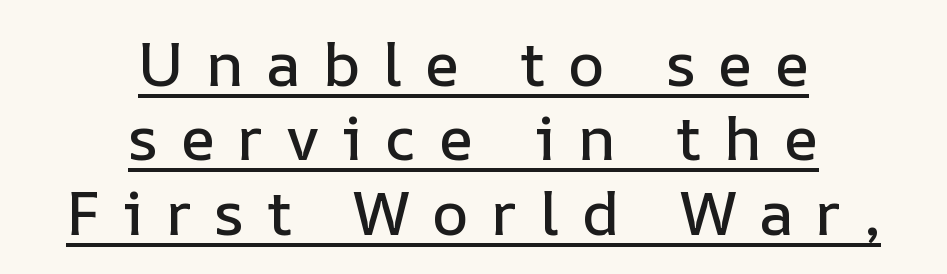
The image shows 62 px text type, upright; set centered, line spacing 1.2x, unusually wide letter spacing (+0.36 em), underlined; low stroke contrast and a medium x-height.
